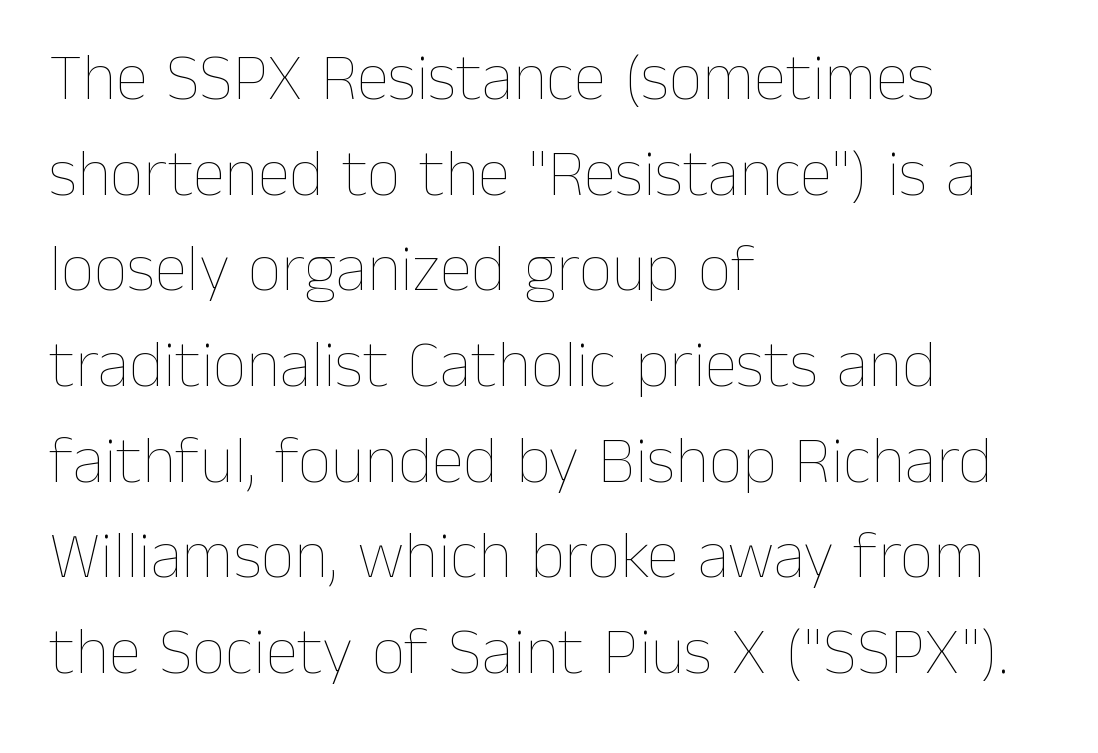
{"italic": "no", "bold": "no", "weight": "thin", "width": "normal", "stroke_contrast": "low", "x_height": "medium", "monospaced": "no", "underline": "no", "align": "left", "line_spacing": "normal", "line_spacing_ratio": 1.45, "letter_spacing": "normal", "letter_spacing_em": 0.0, "glyph_px": 66}
